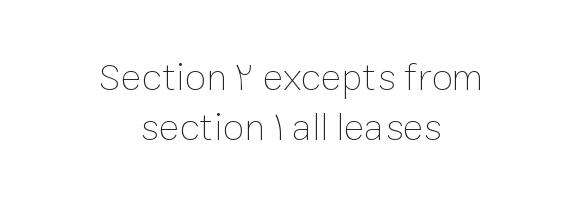
The image shows 39 px thin type, upright; set centered, normal line spacing (1.29x), normal letter spacing, not underlined; low stroke contrast and a medium x-height.
